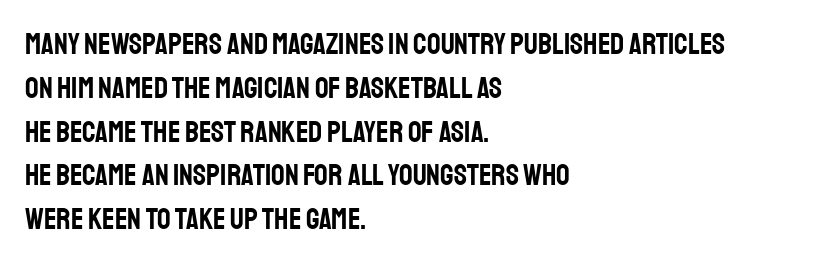
{"serif": "no", "italic": "no", "width": "condensed", "stroke_contrast": "low", "x_height": "large", "monospaced": "no", "underline": "no", "align": "left", "line_spacing": "normal", "line_spacing_ratio": 1.46, "letter_spacing": "normal", "letter_spacing_em": 0.0, "glyph_px": 30}
